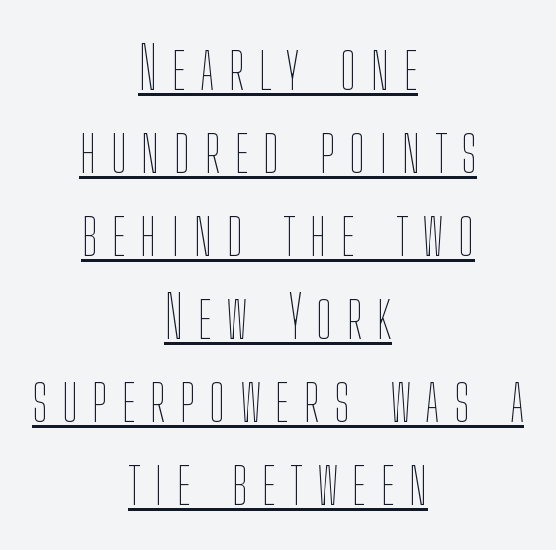
Q: Is the text bold? A: No.
Q: Is the text italic (slanted)? A: No, it is upright.
Q: Is the text underlined? A: Yes.
Q: How is the paragraph aligned? A: Centered.
Q: Is the spacing between letters normal or unusually wide? A: Unusually wide.
Q: Is the spacing between lines tight, normal or loose? A: Normal.
Q: Width (condensed, normal, or wide)? A: Condensed.
Q: Stroke contrast? A: Low.
Q: x-height? A: Medium.
Q: Monospaced? A: No.
